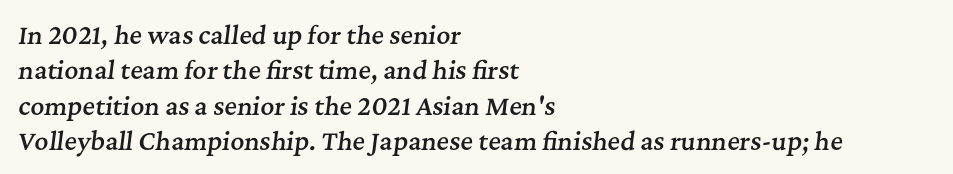
Q: Is the text bold? A: Semi-bold.
Q: Is the text italic (slanted)? A: Yes, it leans right by about 7 degrees.
Q: Is the text underlined? A: No.
Q: How is the paragraph aligned? A: Left-aligned.
Q: Is the spacing between letters normal or unusually wide? A: Normal.
Q: Is the spacing between lines tight, normal or loose? A: Normal.
